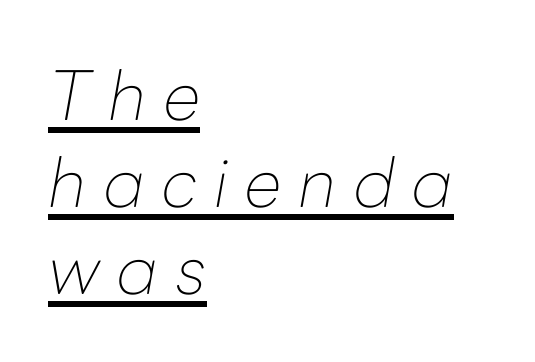
Q: Is the text bold? A: No.
Q: Is the text italic (slanted)? A: Yes, it leans right by about 10 degrees.
Q: Is the text underlined? A: Yes.
Q: How is the paragraph aligned? A: Left-aligned.
Q: Is the spacing between letters normal or unusually wide? A: Unusually wide.
Q: Is the spacing between lines tight, normal or loose? A: Normal.
Q: Width (condensed, normal, or wide)? A: Normal.
Q: Stroke contrast? A: Low.
Q: x-height? A: Medium.
Q: Monospaced? A: No.
